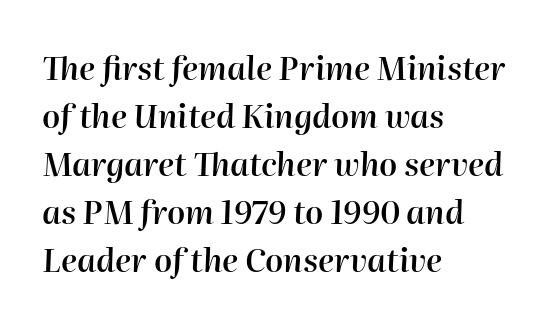
The image shows 32 px semibold type, italic (leaning right); set left-aligned, normal line spacing (1.5x), normal letter spacing, not underlined; high stroke contrast and a medium x-height.
